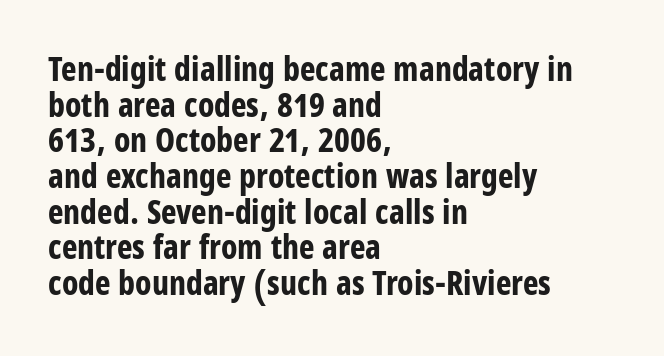
The image shows 33 px bold, condensed sans-serif type, upright; set left-aligned, tight line spacing (1.08x), normal letter spacing, not underlined; low stroke contrast and a large x-height.
